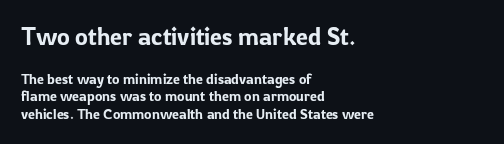
Q: Is the text italic (slanted)? A: No, it is upright.
Q: Is the text underlined? A: No.
Q: How is the paragraph aligned? A: Left-aligned.
Q: Is the spacing between letters normal or unusually wide? A: Normal.
Q: Which block of text is set in a larger size, the first (top) or the second (bottom)? A: The first (top) one.
